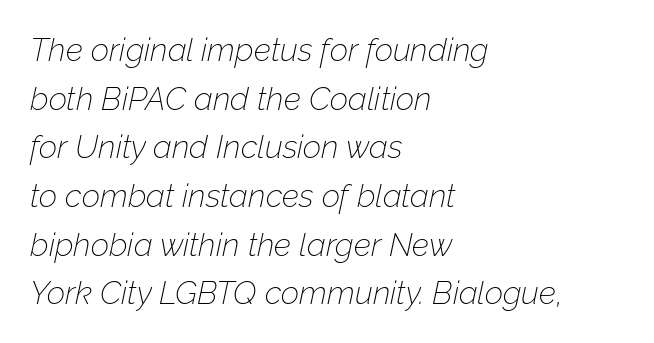
The image shows 32 px thin type, italic (leaning right); set left-aligned, normal line spacing (1.52x), normal letter spacing, not underlined; low stroke contrast and a medium x-height.
